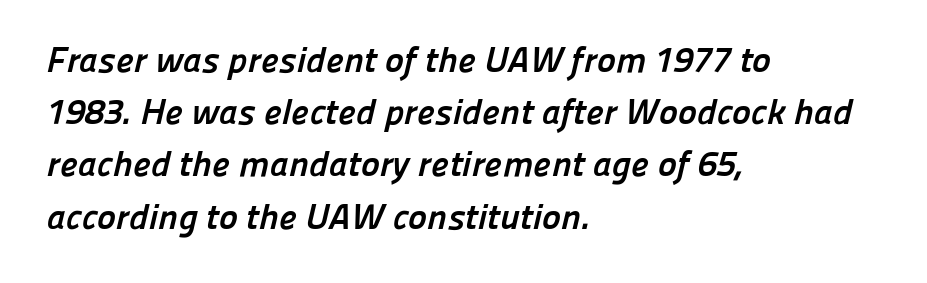
The image shows 36 px semibold sans-serif type; set left-aligned, normal line spacing (1.45x), normal letter spacing, not underlined; low stroke contrast and a medium x-height.
